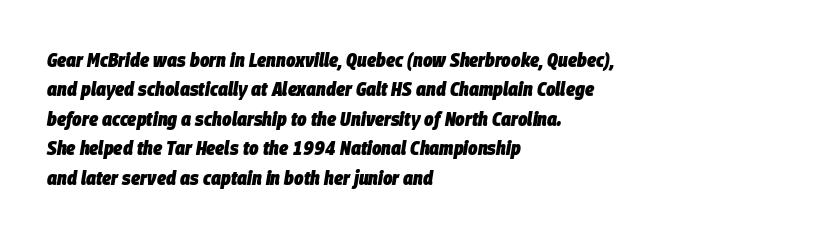
{"italic": "yes", "lean": "right", "slant_degrees": 9, "bold": "yes", "underline": "no", "align": "left", "line_spacing": "normal", "line_spacing_ratio": 1.47, "letter_spacing": "normal", "letter_spacing_em": 0.0, "glyph_px": 20}
